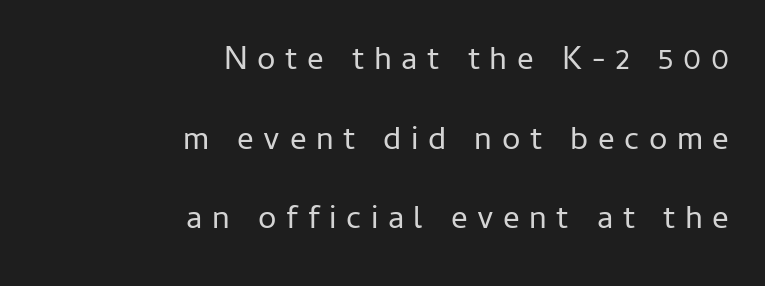
Q: Is the text bold? A: No.
Q: Is the text italic (slanted)? A: No, it is upright.
Q: Is the typeface a serif or a sans-serif typeface? A: Sans-serif.
Q: Is the text underlined? A: No.
Q: How is the paragraph aligned? A: Right-aligned.
Q: Is the spacing between letters normal or unusually wide? A: Unusually wide.
Q: Is the spacing between lines tight, normal or loose? A: Loose.
Q: Width (condensed, normal, or wide)? A: Normal.
Q: Stroke contrast? A: Low.
Q: x-height? A: Medium.
Q: Monospaced? A: No.
